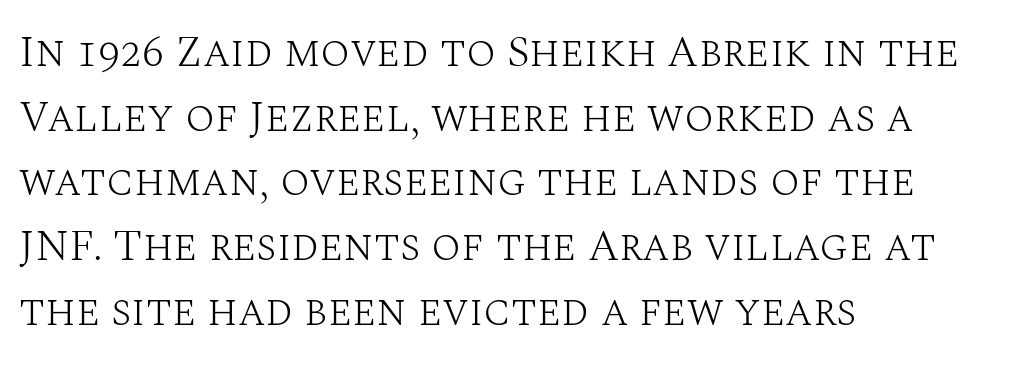
{"serif": "yes", "italic": "no", "bold": "no", "weight": "light", "width": "normal", "stroke_contrast": "medium", "x_height": "large", "monospaced": "no", "underline": "no", "align": "left", "line_spacing": "normal", "line_spacing_ratio": 1.47, "letter_spacing": "normal", "letter_spacing_em": 0.0, "glyph_px": 44}
